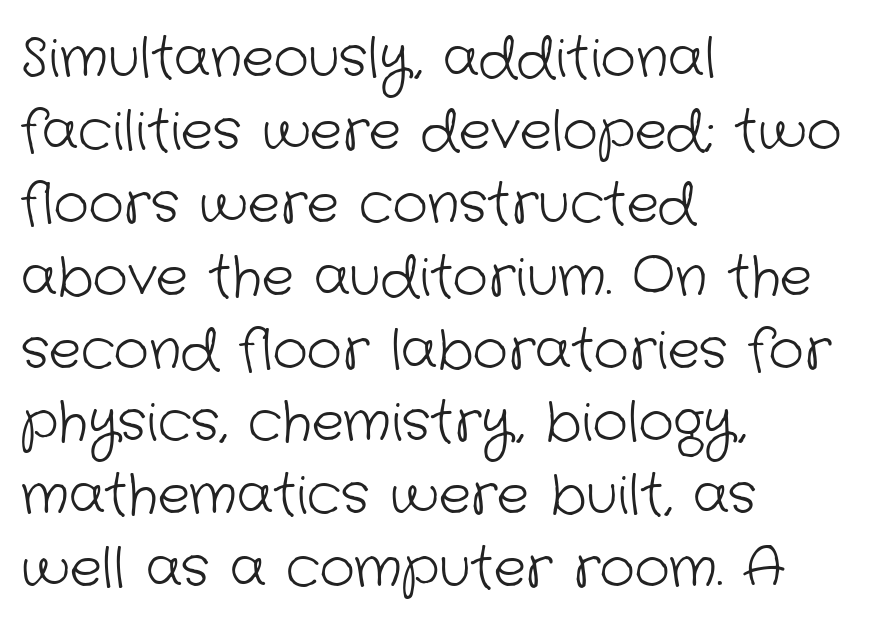
{"serif": "no", "bold": "no", "weight": "light", "width": "normal", "stroke_contrast": "low", "x_height": "medium", "monospaced": "no", "underline": "no", "align": "left", "line_spacing": "normal", "line_spacing_ratio": 1.35, "letter_spacing": "normal", "letter_spacing_em": 0.0, "glyph_px": 54}
